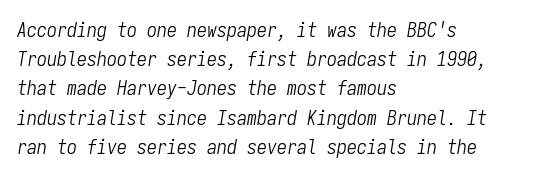
Q: Is the text bold? A: No.
Q: Is the text italic (slanted)? A: Yes, it leans right by about 9 degrees.
Q: Is the text underlined? A: No.
Q: How is the paragraph aligned? A: Left-aligned.
Q: Is the spacing between letters normal or unusually wide? A: Normal.
Q: Is the spacing between lines tight, normal or loose? A: Normal.
